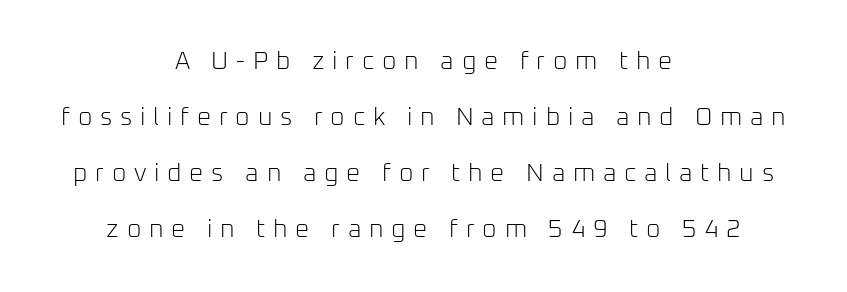
{"italic": "no", "bold": "no", "underline": "no", "align": "center", "line_spacing": "loose", "line_spacing_ratio": 2.24, "letter_spacing": "wide", "letter_spacing_em": 0.31, "glyph_px": 25}
